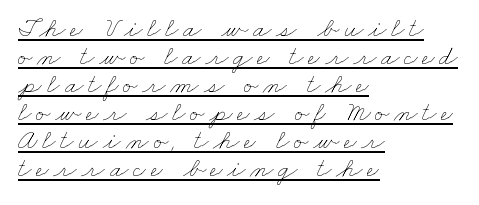
The lines in this sample share a left origin and differ only in where they stop. If you measured baseline to baseline, you'd find a short distance. A light-to-regular cut is what we see here. The rendered words wear a rule along their underside.
